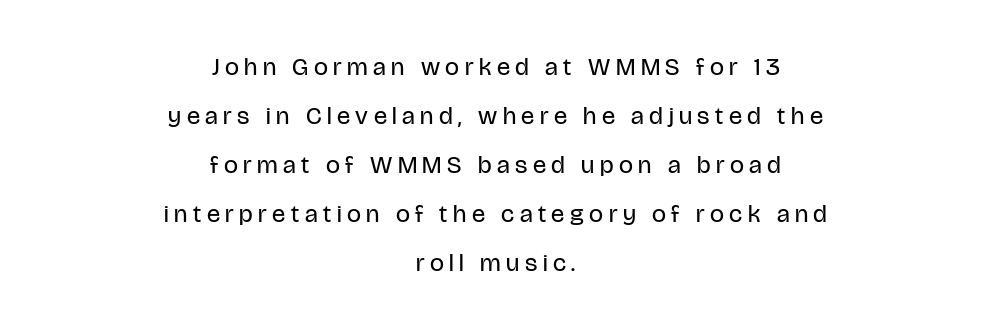
Q: Is the text bold? A: No.
Q: Is the text italic (slanted)? A: No, it is upright.
Q: Is the text underlined? A: No.
Q: How is the paragraph aligned? A: Centered.
Q: Is the spacing between letters normal or unusually wide? A: Unusually wide.
Q: Is the spacing between lines tight, normal or loose? A: Loose.
